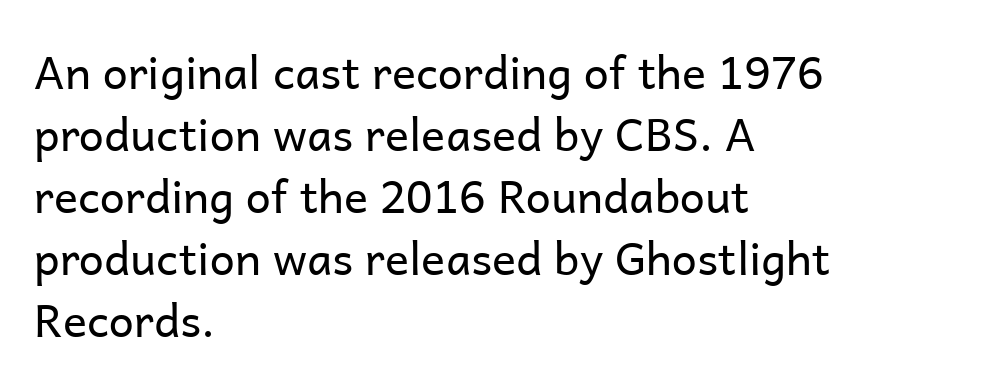
Q: Is the text bold? A: No.
Q: Is the text italic (slanted)? A: No, it is upright.
Q: Is the typeface a serif or a sans-serif typeface? A: Sans-serif.
Q: Is the text underlined? A: No.
Q: How is the paragraph aligned? A: Left-aligned.
Q: Is the spacing between letters normal or unusually wide? A: Normal.
Q: Is the spacing between lines tight, normal or loose? A: Normal.
Q: Width (condensed, normal, or wide)? A: Normal.
Q: Stroke contrast? A: Low.
Q: x-height? A: Medium.
Q: Monospaced? A: No.
